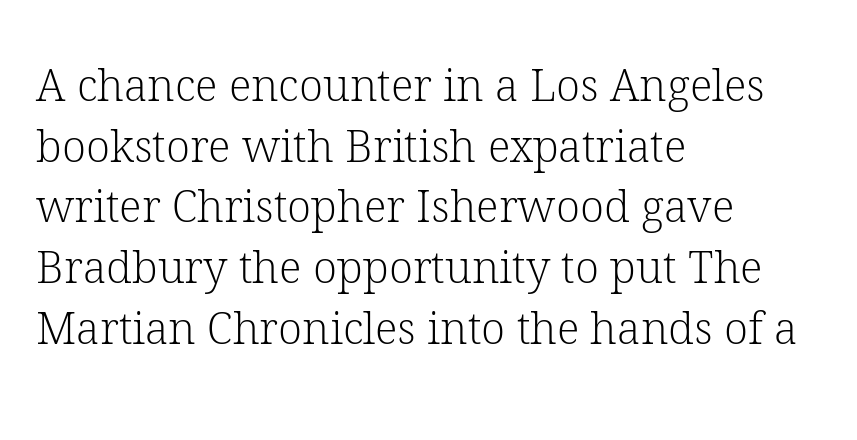
The image shows 44 px light serif type, upright; set left-aligned, normal line spacing (1.38x), normal letter spacing, not underlined; low stroke contrast and a medium x-height.
